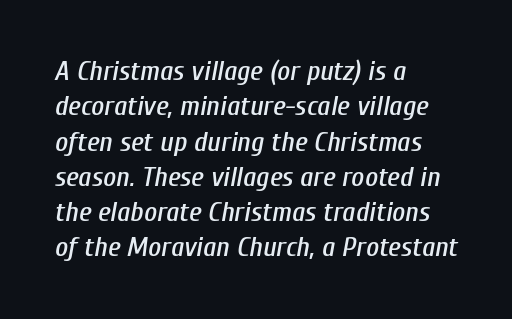
Nobody drew a line under any word here. Inter-character spacing is left at the font's built-in metrics. The ragged edge is on the right, which tells us the setting is flush left. The passage shown is typed in a proportional face where columns would drift. The whole block is typeset with a tilt. Quick note: interline space is typical.
